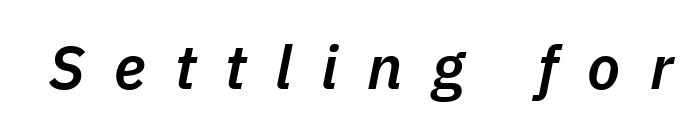
The image shows 61 px semibold type, italic (leaning right); set unusually wide letter spacing (+0.48 em), not underlined; low stroke contrast and a medium x-height.
